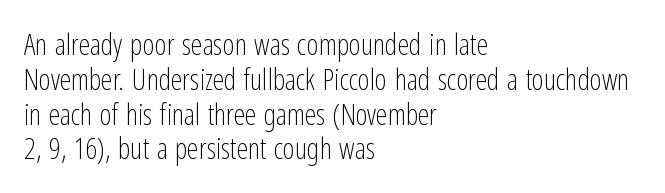
The image shows 29 px light, condensed sans-serif type, upright; set left-aligned, line spacing 1.2x, normal letter spacing, not underlined; low stroke contrast and a medium x-height.
